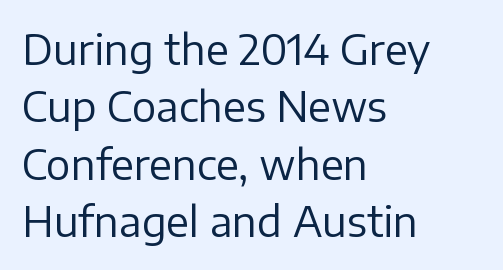
Vertical stems look standard width or narrower in stroke. The letters carry no serifs — their stems end cleanly without finishing strokes. Type without underlining. The lines are quadded left. Tracking here is standard; glyphs follow each other at the usual distance. Normally led — the rows are evenly, conventionally spaced.
